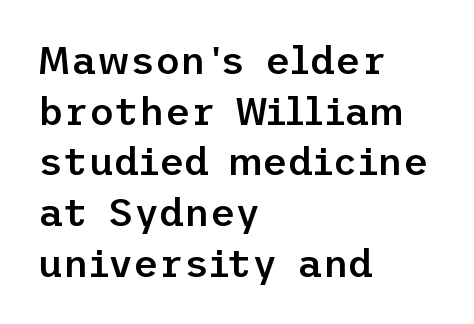
{"serif": "no", "italic": "no", "bold": "semi", "weight": "semibold", "width": "normal", "stroke_contrast": "low", "x_height": "medium", "underline": "no", "align": "left", "line_spacing": "normal", "line_spacing_ratio": 1.3, "letter_spacing": "normal", "letter_spacing_em": 0.0, "glyph_px": 39}
